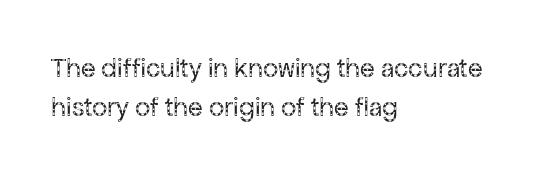
The image shows 27 px text type, upright; set left-aligned, normal line spacing (1.46x), normal letter spacing, not underlined.
